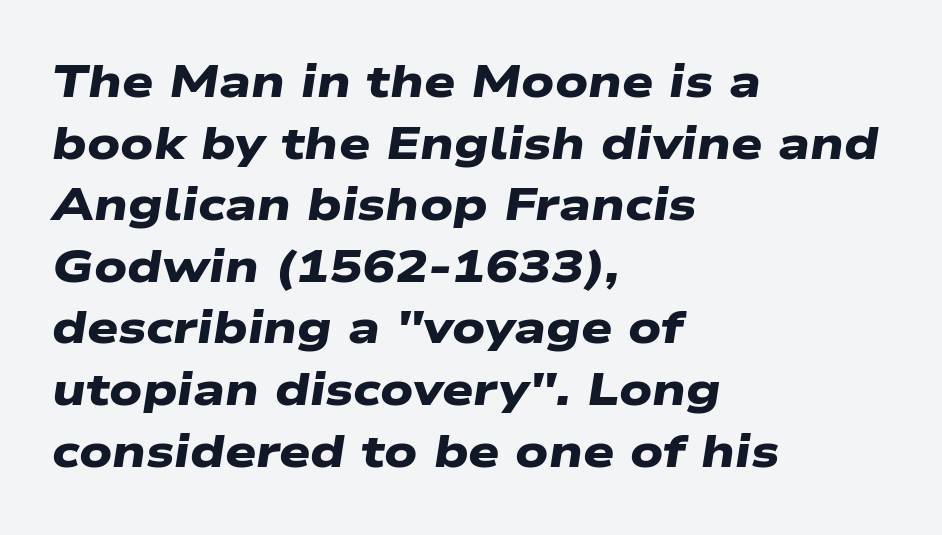
The image shows 44 px heavy, wide sans-serif type; set left-aligned, normal line spacing (1.4x), normal letter spacing, not underlined; low stroke contrast and a medium x-height.
